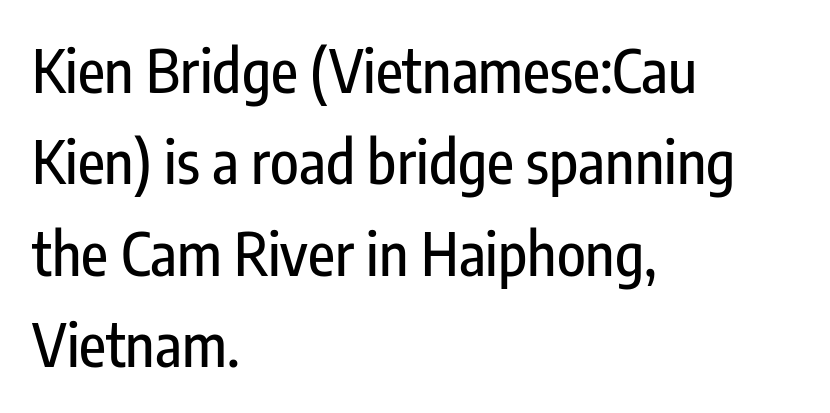
{"serif": "no", "italic": "no", "width": "condensed", "stroke_contrast": "low", "x_height": "medium", "monospaced": "no", "underline": "no", "align": "left", "line_spacing": "normal", "line_spacing_ratio": 1.55, "letter_spacing": "normal", "letter_spacing_em": 0.0, "glyph_px": 59}
